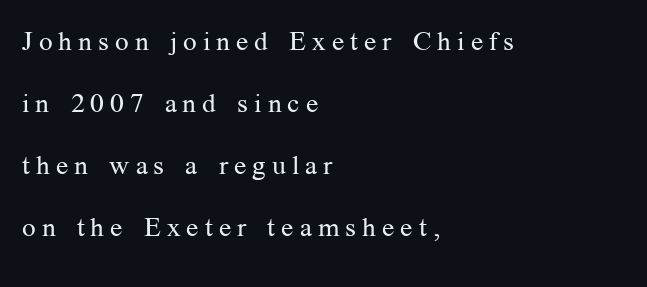
{"italic": "no", "bold": "no", "underline": "no", "align": "left", "line_spacing": "loose", "line_spacing_ratio": 2.3, "letter_spacing": "wide", "letter_spacing_em": 0.22, "glyph_px": 27}
